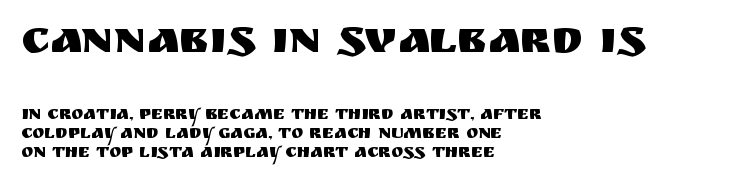
Quick note: interline space is minimal. Caption: standard tracking, unaltered. The initial chunk of copy outweighs the following chunk in type size. Reading down the block, your eye returns to a fixed left position each line. In terms of posture, this sample is upright.
